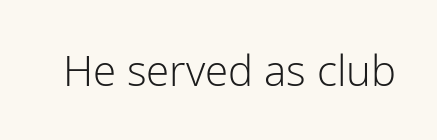
Q: Is the text bold? A: No.
Q: Is the text italic (slanted)? A: No, it is upright.
Q: Is the typeface a serif or a sans-serif typeface? A: Sans-serif.
Q: Is the text underlined? A: No.
Q: Is the spacing between letters normal or unusually wide? A: Normal.
Q: Width (condensed, normal, or wide)? A: Normal.
Q: Stroke contrast? A: Low.
Q: x-height? A: Medium.
Q: Monospaced? A: No.
